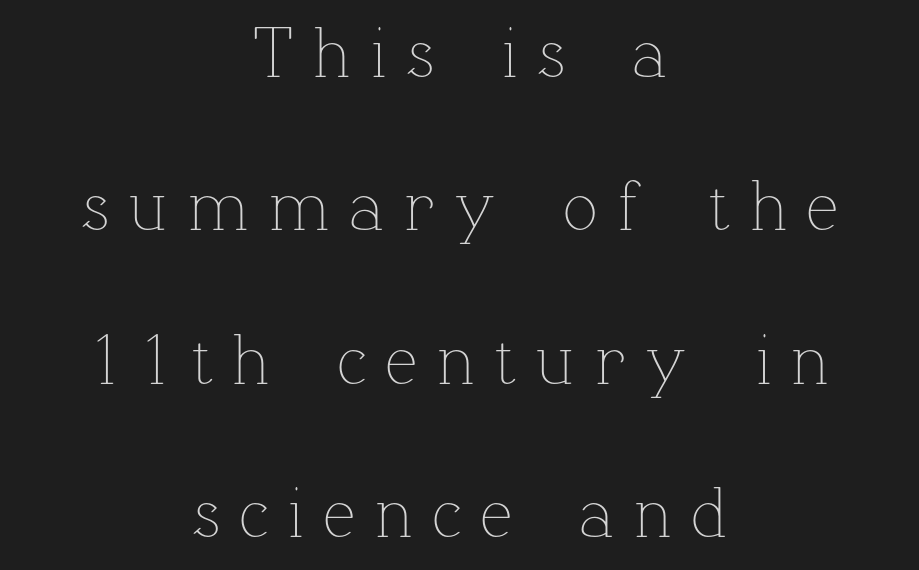
Q: Is the text bold? A: No.
Q: Is the text italic (slanted)? A: No, it is upright.
Q: Is the text underlined? A: No.
Q: How is the paragraph aligned? A: Centered.
Q: Is the spacing between letters normal or unusually wide? A: Unusually wide.
Q: Is the spacing between lines tight, normal or loose? A: Loose.
Q: Width (condensed, normal, or wide)? A: Normal.
Q: Stroke contrast? A: Low.
Q: x-height? A: Medium.
Q: Monospaced? A: No.
